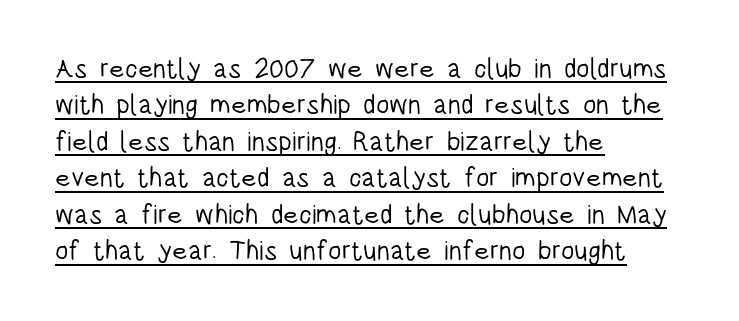
The image shows 27 px text type, upright; set left-aligned, normal line spacing (1.35x), normal letter spacing, underlined.
